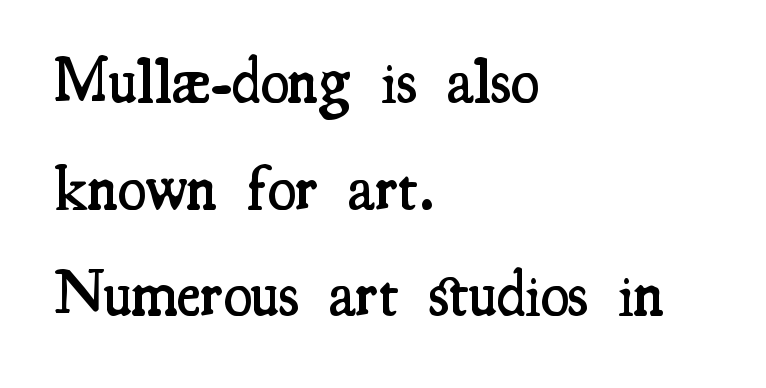
{"serif": "yes", "italic": "no", "bold": "semi", "weight": "semibold", "width": "condensed", "stroke_contrast": "medium", "x_height": "small", "monospaced": "no", "underline": "no", "align": "left", "line_spacing": "normal", "line_spacing_ratio": 1.64, "letter_spacing": "normal", "letter_spacing_em": 0.0, "glyph_px": 65}
